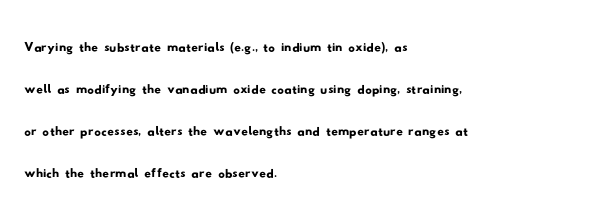
Q: Is the typeface a serif or a sans-serif typeface? A: Sans-serif.
Q: Is the text underlined? A: No.
Q: How is the paragraph aligned? A: Left-aligned.
Q: Is the spacing between letters normal or unusually wide? A: Normal.
Q: Is the spacing between lines tight, normal or loose? A: Normal.
Q: Width (condensed, normal, or wide)? A: Wide.
Q: Stroke contrast? A: Low.
Q: x-height? A: Small.
Q: Monospaced? A: No.
